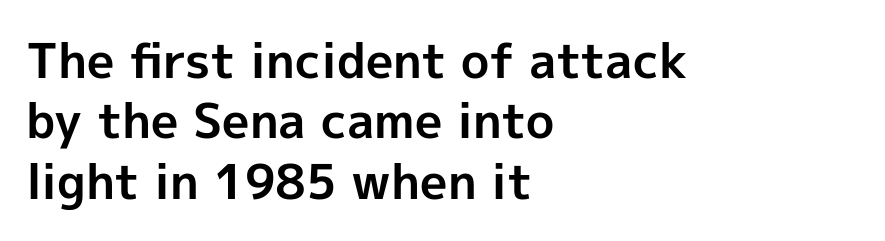
{"serif": "no", "italic": "no", "bold": "yes", "weight": "bold", "width": "normal", "x_height": "medium", "monospaced": "no", "underline": "no", "align": "left", "line_spacing": "normal", "line_spacing_ratio": 1.26, "letter_spacing": "normal", "letter_spacing_em": 0.0, "glyph_px": 48}
